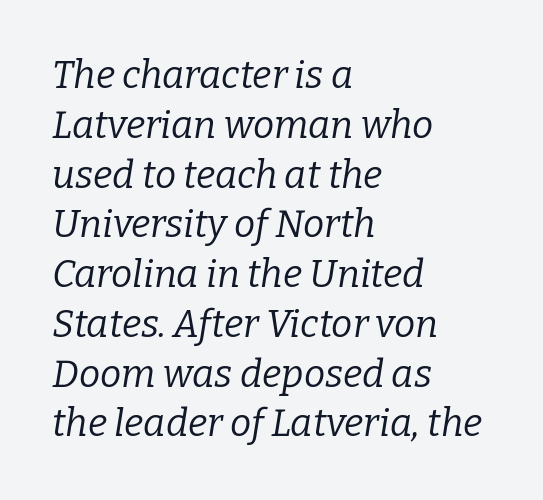
The image shows 38 px regular-weight serif type, italic (leaning right); set left-aligned, normal line spacing (1.31x), normal letter spacing, not underlined; low stroke contrast and a medium x-height.
